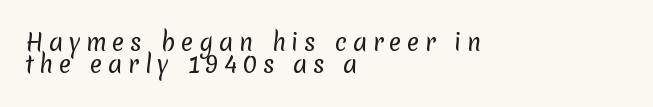
The image shows 23 px text type; set left-aligned, tight line spacing (0.96x), unusually wide letter spacing (+0.24 em), not underlined.
